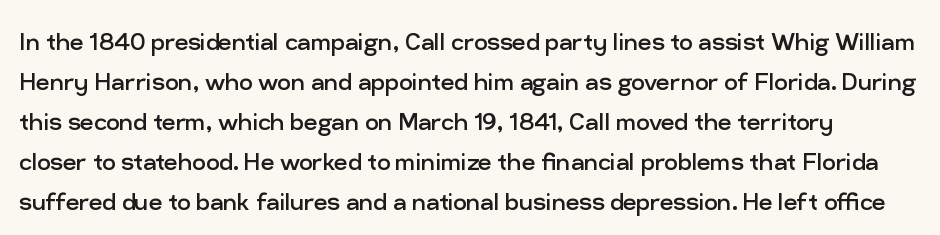
The image shows 30 px regular-weight sans-serif type, upright; set normal line spacing (1.33x), normal letter spacing, not underlined; low stroke contrast and a medium x-height.
